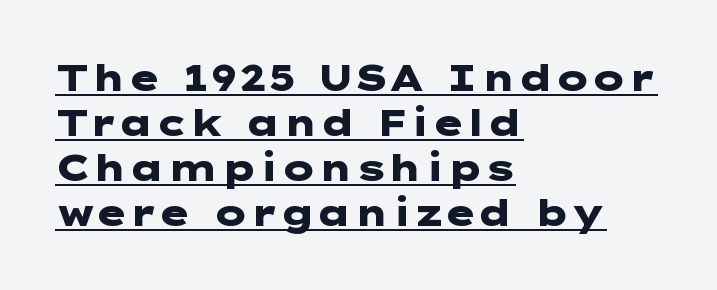
The image shows 36 px heavy, wide sans-serif type, upright; set left-aligned, normal line spacing (1.25x), normal letter spacing, underlined; low stroke contrast and a medium x-height.
